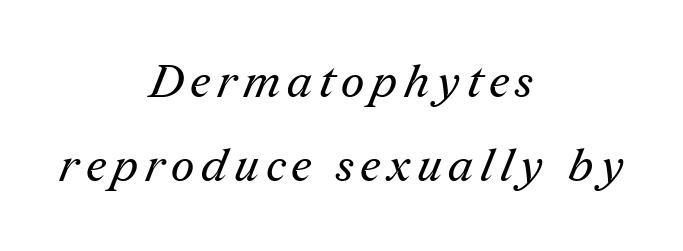
Q: Is the text bold? A: No.
Q: Is the typeface a serif or a sans-serif typeface? A: Serif.
Q: Is the text underlined? A: No.
Q: How is the paragraph aligned? A: Centered.
Q: Width (condensed, normal, or wide)? A: Normal.
Q: Stroke contrast? A: Medium.
Q: x-height? A: Medium.
Q: Monospaced? A: No.
